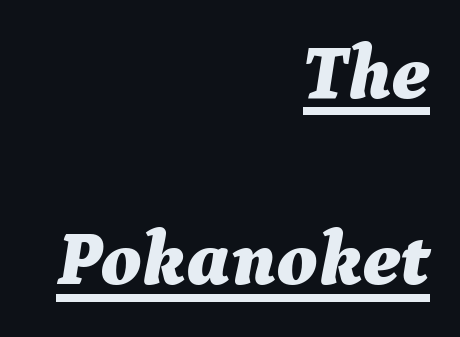
The image shows 77 px bold type, italic (leaning right); set right-aligned, loose line spacing (2.42x), normal letter spacing, underlined; medium stroke contrast and a medium x-height.
